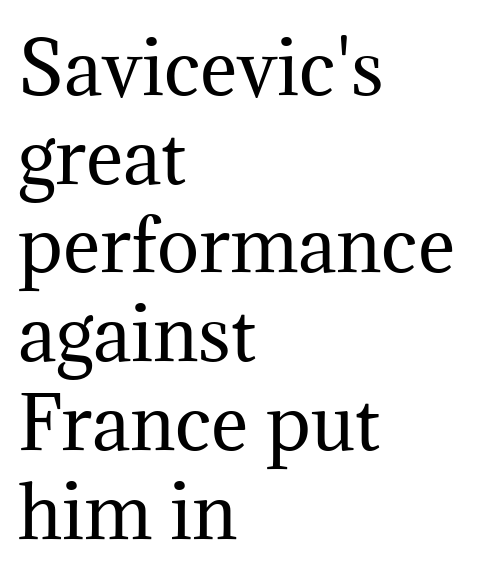
{"serif": "yes", "italic": "no", "bold": "no", "weight": "regular", "width": "normal", "stroke_contrast": "medium", "x_height": "medium", "monospaced": "no", "underline": "no", "align": "left", "line_spacing": "normal", "line_spacing_ratio": 1.25, "letter_spacing": "normal", "letter_spacing_em": 0.0, "glyph_px": 71}
